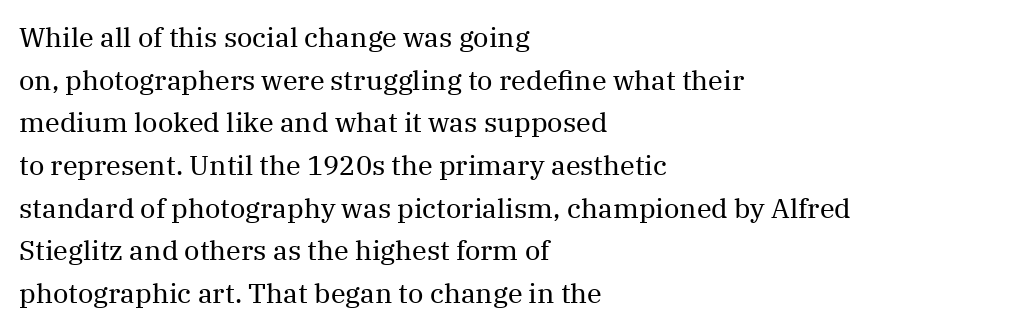
The image shows 27 px text type, upright; set left-aligned, normal line spacing (1.58x), normal letter spacing, not underlined.
